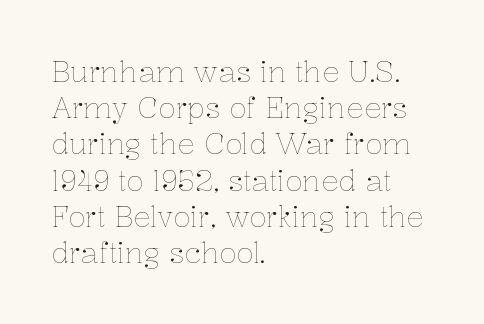
{"italic": "no", "bold": "no", "weight": "thin", "width": "normal", "stroke_contrast": "low", "x_height": "medium", "monospaced": "no", "underline": "no", "align": "left", "line_spacing": "normal", "line_spacing_ratio": 1.25, "letter_spacing": "normal", "letter_spacing_em": 0.0, "glyph_px": 29}
